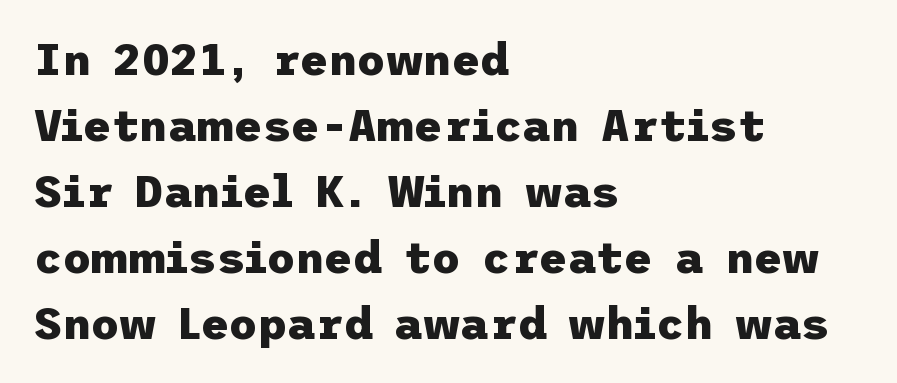
{"serif": "no", "italic": "no", "bold": "yes", "weight": "heavy", "width": "normal", "stroke_contrast": "low", "x_height": "medium", "underline": "no", "align": "left", "line_spacing": "normal", "line_spacing_ratio": 1.5, "letter_spacing": "normal", "letter_spacing_em": 0.0, "glyph_px": 44}
